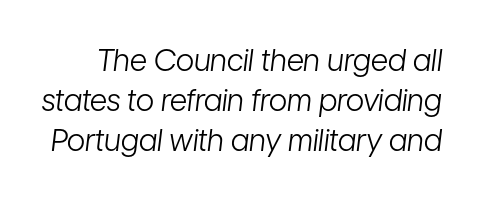
The image shows 30 px light, condensed type, italic (leaning right); set normal line spacing (1.34x), normal letter spacing, not underlined; low stroke contrast and a medium x-height.
